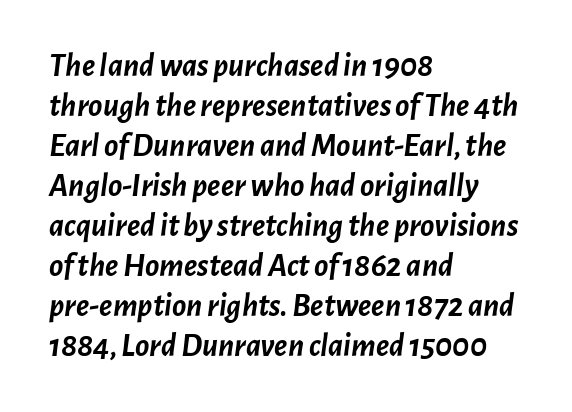
{"italic": "yes", "lean": "right", "slant_degrees": 7, "bold": "yes", "weight": "semibold", "width": "normal", "stroke_contrast": "low", "x_height": "medium", "monospaced": "no", "underline": "no", "align": "left", "line_spacing_ratio": 1.21, "letter_spacing": "normal", "letter_spacing_em": 0.0, "glyph_px": 33}
